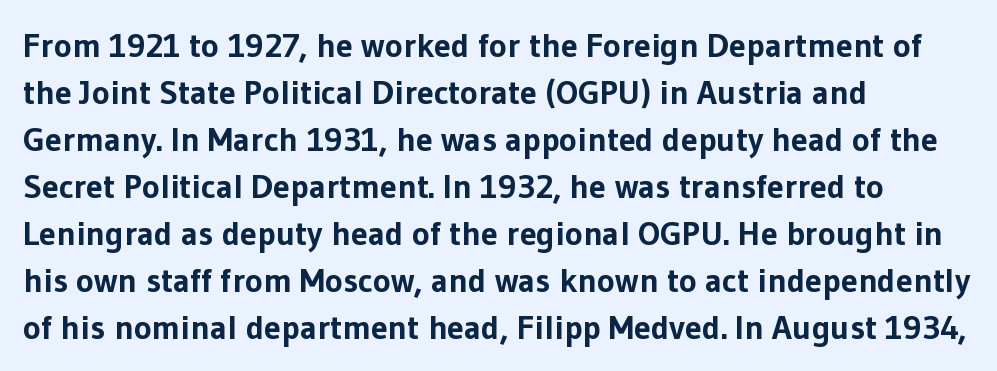
{"serif": "no", "italic": "no", "bold": "yes", "weight": "bold", "width": "normal", "stroke_contrast": "low", "x_height": "medium", "monospaced": "no", "underline": "no", "align": "left", "line_spacing": "normal", "line_spacing_ratio": 1.38, "letter_spacing": "normal", "letter_spacing_em": 0.0, "glyph_px": 34}
